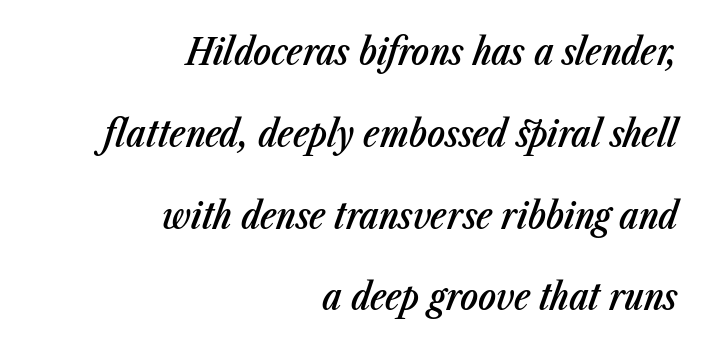
Style check: oblique. The zone under the glyphs is completely vacant. Vertically, the passage feels expansive, rows floating well apart. The passage shown has conventional tracking throughout. Emphasis by weight is partial: semibold.
